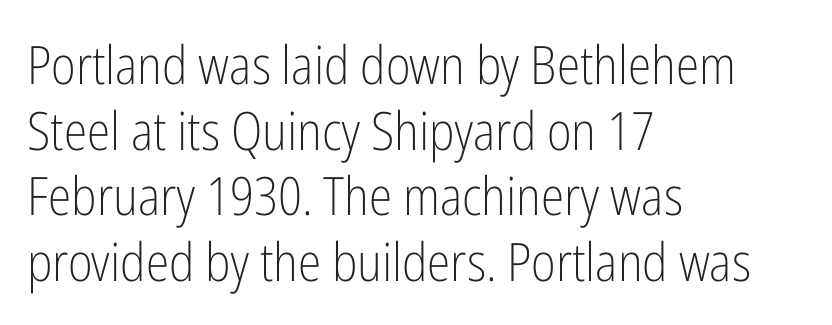
Q: Is the text bold? A: No.
Q: Is the text italic (slanted)? A: No, it is upright.
Q: Is the typeface a serif or a sans-serif typeface? A: Sans-serif.
Q: Is the text underlined? A: No.
Q: How is the paragraph aligned? A: Left-aligned.
Q: Is the spacing between letters normal or unusually wide? A: Normal.
Q: Width (condensed, normal, or wide)? A: Condensed.
Q: Stroke contrast? A: Low.
Q: x-height? A: Medium.
Q: Monospaced? A: No.
